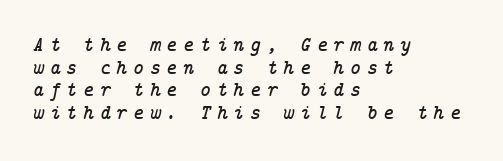
Style check: oblique. Glance below the letters and you will spot only blank space. Honestly, the letter spacing is so wide it's the main thing you notice. If you drew a ruler down the left edge, every line would touch it. Tightly led — the rows are bunched.
